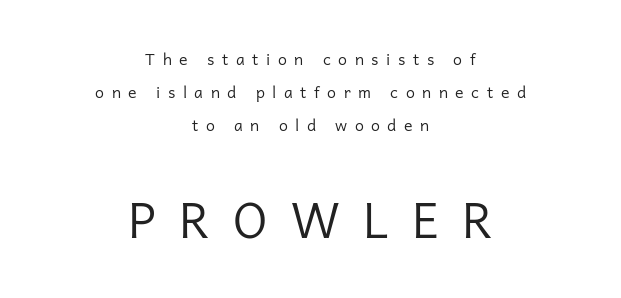
{"serif": "no", "italic": "no", "bold": "no", "weight": "regular", "width": "normal", "stroke_contrast": "low", "x_height": "medium", "monospaced": "no", "underline": "no", "align": "center", "line_spacing": "loose", "line_spacing_ratio": 2.06, "letter_spacing": "wide", "letter_spacing_em": 0.47, "larger_block": "second", "size_ratio": 3.06, "glyph_px": 49}
